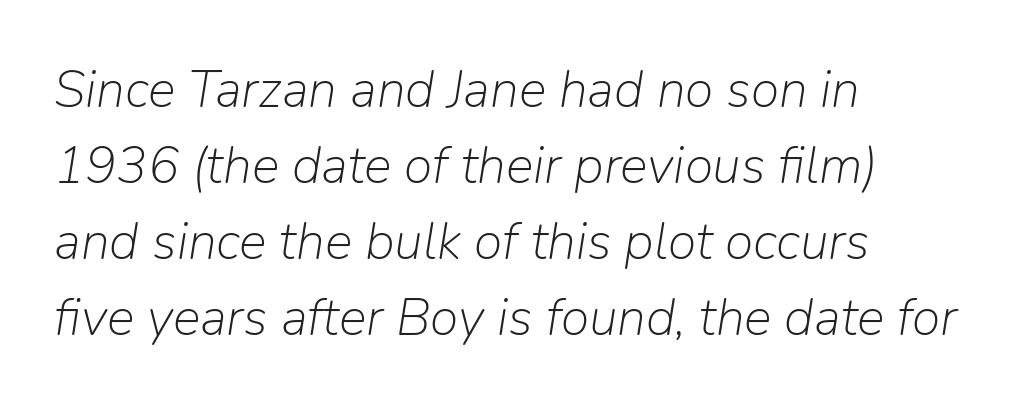
{"italic": "yes", "lean": "right", "slant_degrees": 9, "bold": "no", "weight": "light", "width": "normal", "stroke_contrast": "low", "x_height": "medium", "monospaced": "no", "underline": "no", "align": "left", "line_spacing": "normal", "line_spacing_ratio": 1.46, "letter_spacing": "normal", "letter_spacing_em": 0.0, "glyph_px": 52}
